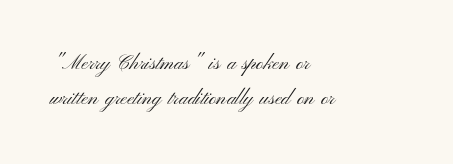
Q: Is the text bold? A: No.
Q: Is the text italic (slanted)? A: Yes.
Q: Is the text underlined? A: No.
Q: How is the paragraph aligned? A: Left-aligned.
Q: Is the spacing between letters normal or unusually wide? A: Normal.
